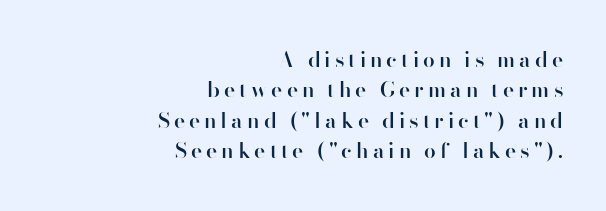
Q: Is the text bold? A: Semi-bold.
Q: Is the text italic (slanted)? A: No, it is upright.
Q: Is the text underlined? A: No.
Q: How is the paragraph aligned? A: Right-aligned.
Q: Is the spacing between lines tight, normal or loose? A: Normal.
